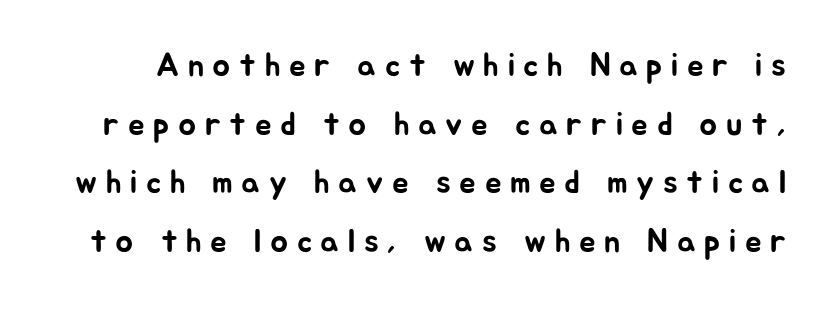
Students, note that the glyphs here are deliberately spaced far apart. Proportional: the letters do not fall into vertical columns. Is this a sans? Yes — the strokes have no serifs. Italic: no, the glyphs are upright roman. Descender tails drop into unmarked territory.
